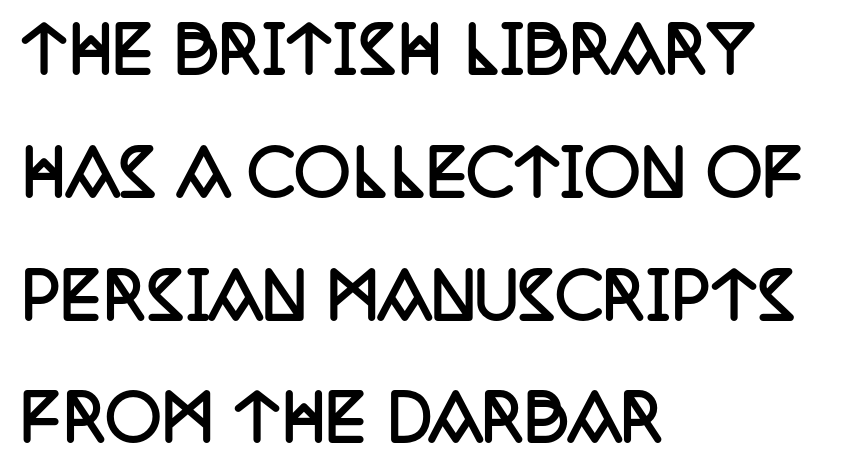
Letterform terminals end in serifs throughout the passage. These lines carry a lot of weight — the face is fully bold. Compared with typical paragraphs, the rows here are farther apart. Honestly, the letter spacing is just normal — you wouldn't notice it.
